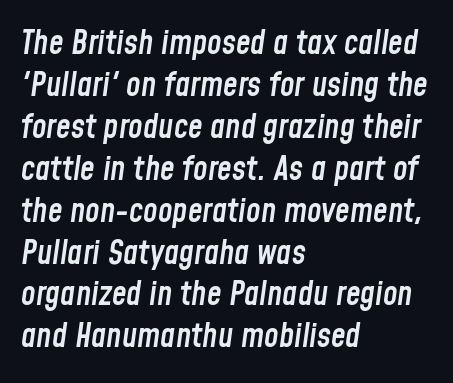
{"italic": "yes", "lean": "right", "slant_degrees": 8, "bold": "semi", "weight": "semibold", "width": "condensed", "stroke_contrast": "low", "x_height": "medium", "monospaced": "no", "underline": "no", "align": "left", "line_spacing": "normal", "line_spacing_ratio": 1.27, "letter_spacing": "normal", "letter_spacing_em": 0.0, "glyph_px": 33}
